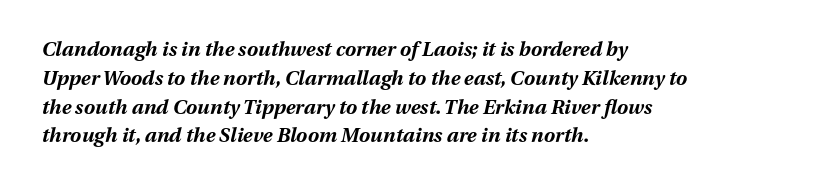
{"italic": "yes", "lean": "right", "slant_degrees": 13, "bold": "yes", "underline": "no", "align": "left", "line_spacing": "normal", "line_spacing_ratio": 1.44, "letter_spacing": "normal", "letter_spacing_em": 0.0, "glyph_px": 20}
